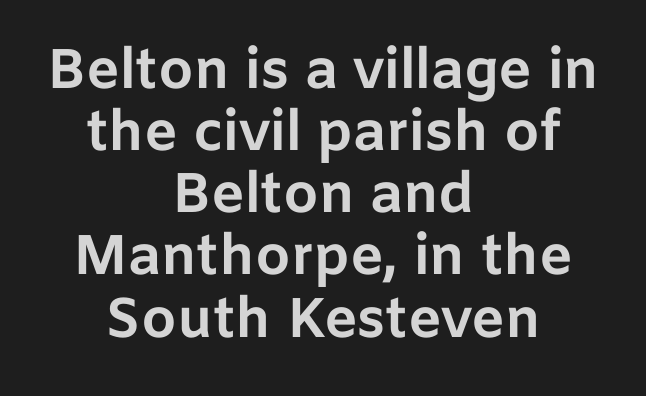
Note the varied advance widths — an 'i' is clearly narrower than an 'm'. One glance says dense: line gaps are narrower than usual. The text block is weighted toward neither margin, spreading evenly from the middle. Typographically, this falls in the sans-serif category. Check under the words: just untouched page. Ascenders rise straight up at ninety degrees.
